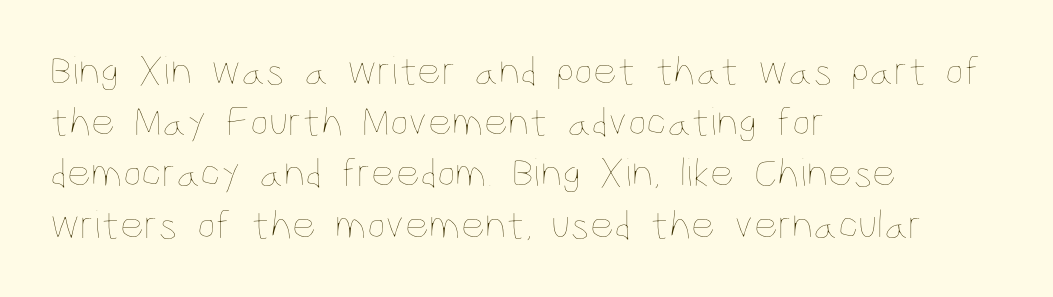
The image shows 42 px thin, condensed type, upright; set left-aligned, line spacing 1.22x, normal letter spacing, not underlined; low stroke contrast and a large x-height.
